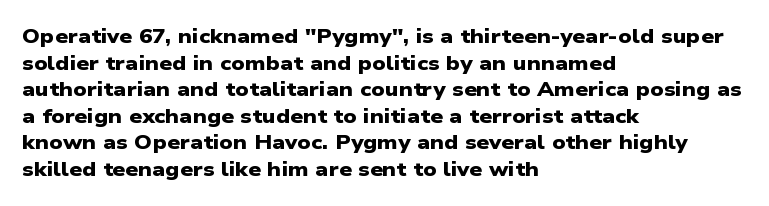
Its strokes are broad and dark, the hallmark of bold type. Short and long lines alike share a common starting point at left. How are the letters spaced? Ordinarily, with no added tracking. The gap between lines stays unmarked. Each new line begins a customary step beneath the previous one.
